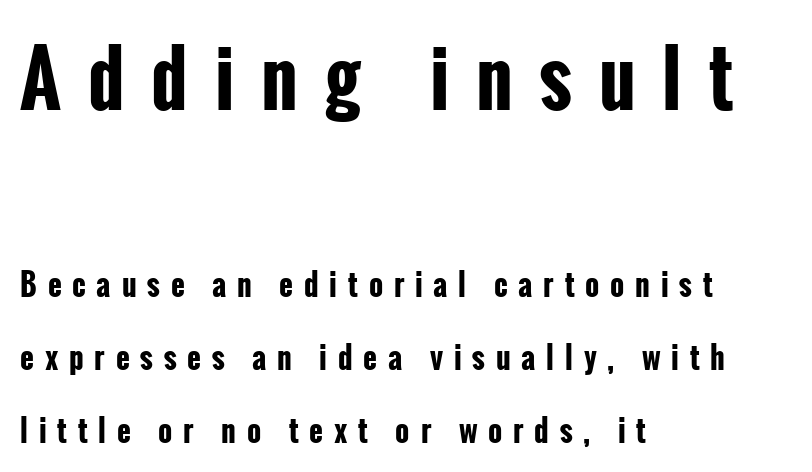
{"serif": "no", "italic": "no", "bold": "yes", "weight": "bold", "width": "condensed", "stroke_contrast": "low", "x_height": "medium", "monospaced": "no", "underline": "no", "align": "left", "line_spacing": "loose", "line_spacing_ratio": 2.42, "letter_spacing": "wide", "letter_spacing_em": 0.36, "larger_block": "first", "size_ratio": 2.5, "glyph_px": 75}
